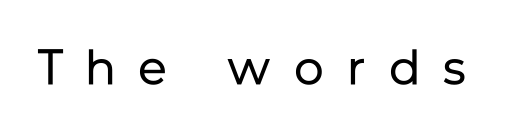
The image shows 49 px regular-weight sans-serif type, upright; set unusually wide letter spacing (+0.48 em), not underlined; low stroke contrast and a medium x-height.
